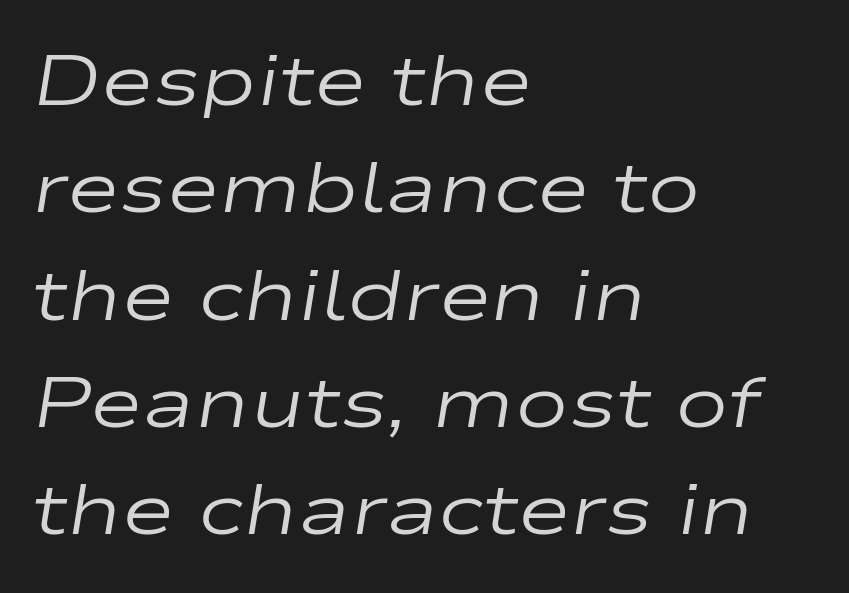
{"italic": "yes", "lean": "right", "slant_degrees": 9, "bold": "no", "weight": "regular", "width": "wide", "stroke_contrast": "low", "x_height": "medium", "monospaced": "no", "underline": "no", "align": "left", "line_spacing": "normal", "line_spacing_ratio": 1.49, "letter_spacing": "normal", "letter_spacing_em": 0.0, "glyph_px": 72}
